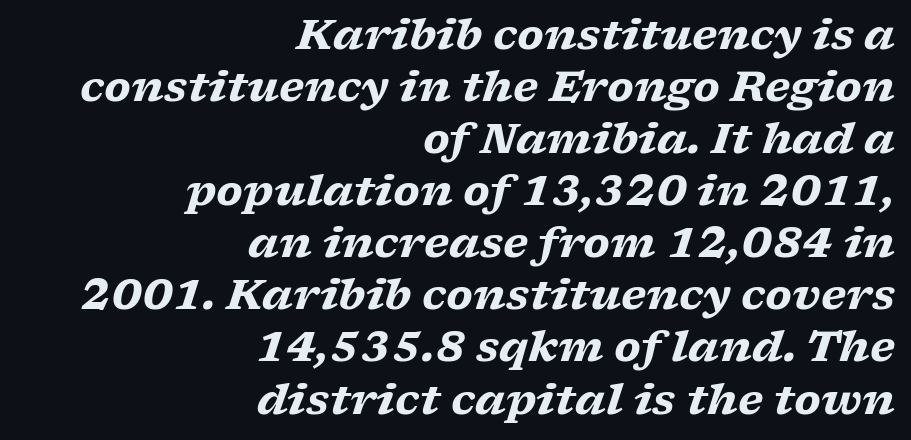
The image shows 42 px heavy, wide serif type, italic (leaning right); set right-aligned, line spacing 1.24x, normal letter spacing, not underlined; low stroke contrast and a medium x-height.
